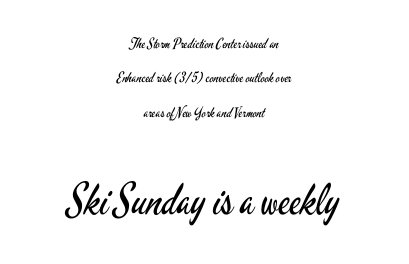
The image shows 43 px regular-weight, condensed sans-serif type; set centered, loose line spacing (2.45x), normal letter spacing, not underlined; the second (bottom) block is 3.07x larger; low stroke contrast and a small x-height.
